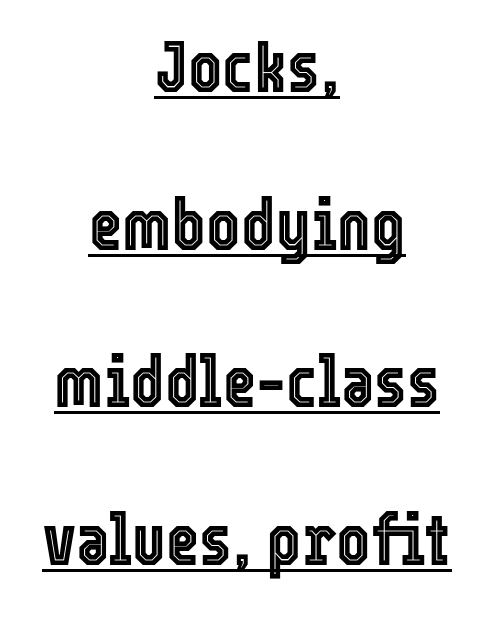
A typesetter would call this zero additional tracking. The vertical gap from one line to the next is large. The axis of the letterforms is exactly vertical. Notice how a bar underscores the lettering throughout.
